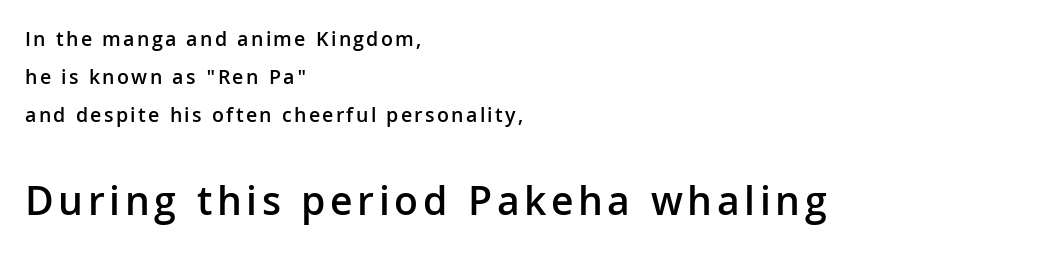
The block sitting lower on the canvas is the one with enlarged characters. Tall strokes in this sample are plumb rather than angled. A sans-serif font was chosen for this passage. Looks like regular typesetting: each glyph gets only the width it needs. Lines of text with bare space underneath.
